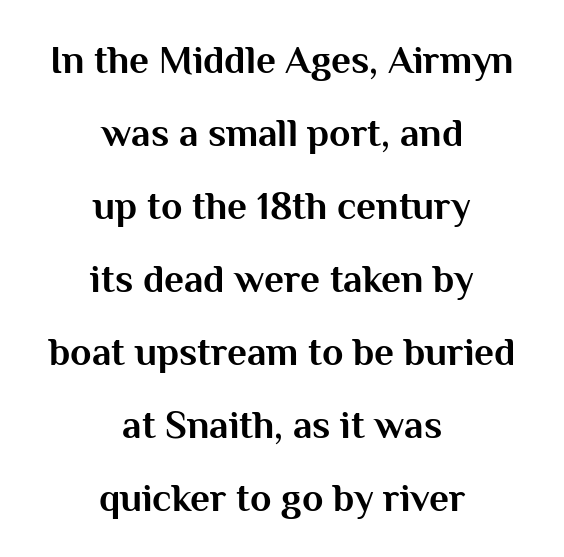
{"serif": "no", "italic": "no", "bold": "yes", "weight": "bold", "width": "normal", "stroke_contrast": "medium", "x_height": "medium", "monospaced": "no", "underline": "no", "align": "center", "line_spacing_ratio": 1.87, "letter_spacing": "normal", "letter_spacing_em": 0.0, "glyph_px": 39}
